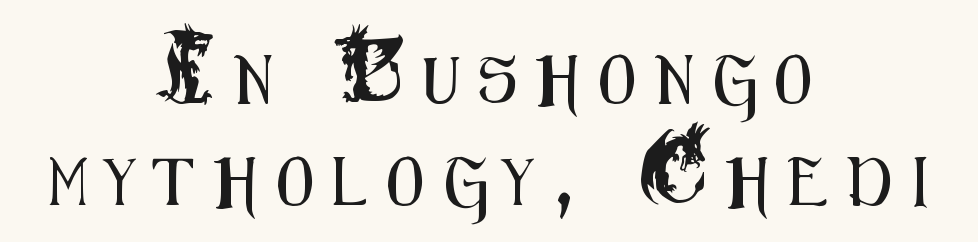
{"serif": "no", "italic": "no", "width": "condensed", "stroke_contrast": "medium", "x_height": "small", "monospaced": "no", "underline": "no", "align": "center", "line_spacing": "loose", "line_spacing_ratio": 2.12, "letter_spacing": "wide", "letter_spacing_em": 0.42, "glyph_px": 48}
